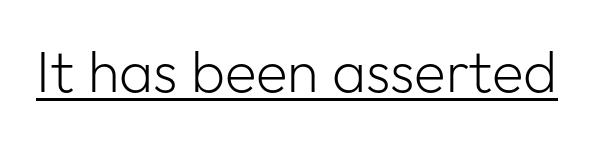
Stems and bowls with no extra thickness — not bold. Is this a fixed-width face? No — the glyphs have proportional, varying widths. Is this a sans? Yes — the strokes have no serifs. Students, note that the glyphs here touch the page at normal intervals.
